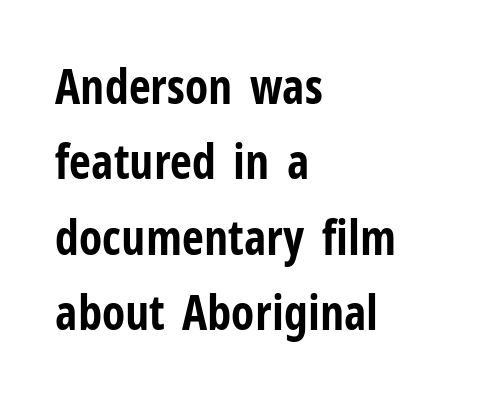
A typesetter would call this zero additional tracking. Students, observe: this is what conventionally led text looks like. The zone under the glyphs is completely vacant. Line beginnings align vertically; line endings do not.
